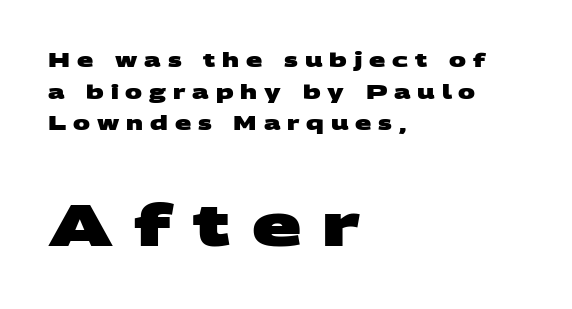
The image shows 58 px heavy, wide sans-serif type; set left-aligned, normal line spacing (1.66x), unusually wide letter spacing (+0.36 em), not underlined; the second (bottom) block is 3.05x larger; medium stroke contrast and a large x-height.
